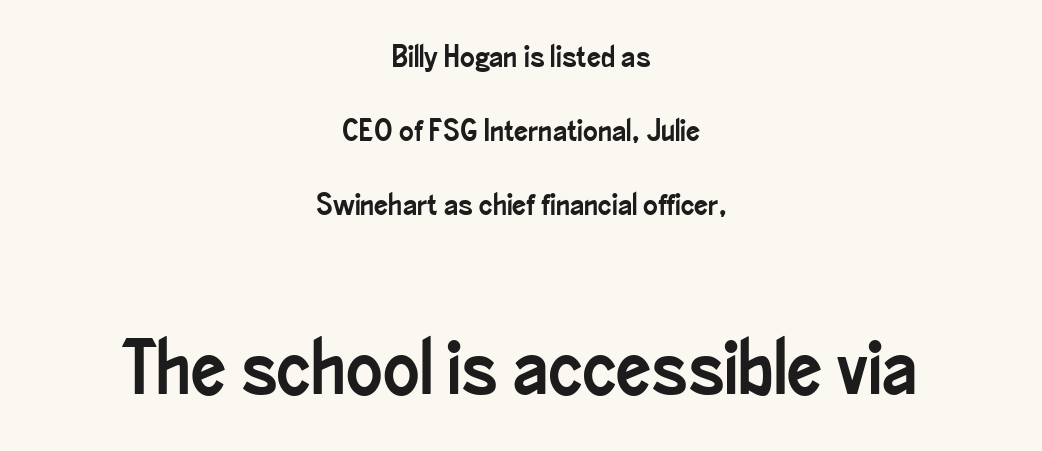
The image shows 77 px condensed sans-serif type, upright; set centered, loose line spacing (2.38x), normal letter spacing, not underlined; the second (bottom) block is 2.48x larger; low stroke contrast and a small x-height.
